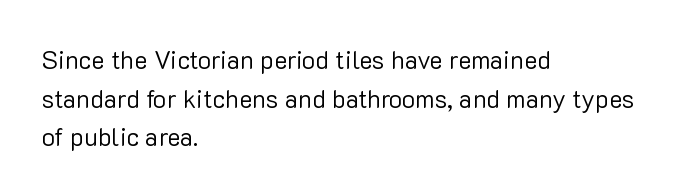
{"italic": "no", "bold": "no", "underline": "no", "align": "left", "line_spacing": "normal", "line_spacing_ratio": 1.55, "letter_spacing": "normal", "letter_spacing_em": 0.0, "glyph_px": 25}
